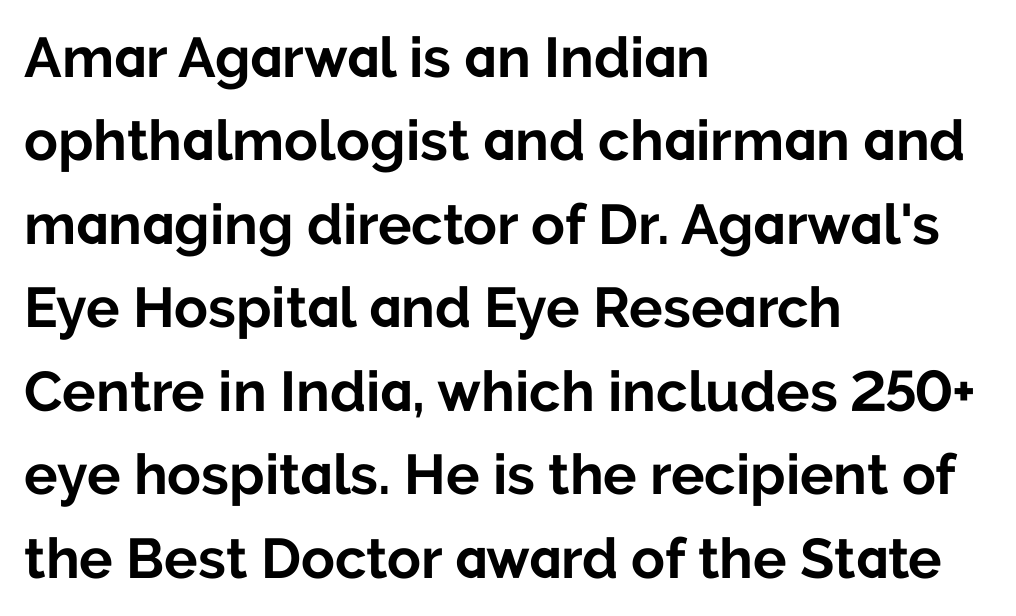
Letter spacing: default. Thick stems and heavy bowls — unmistakably bold. Anything drawn beneath the words? Only blank space. The rendering uses natural spacing where letterforms have individual widths.
